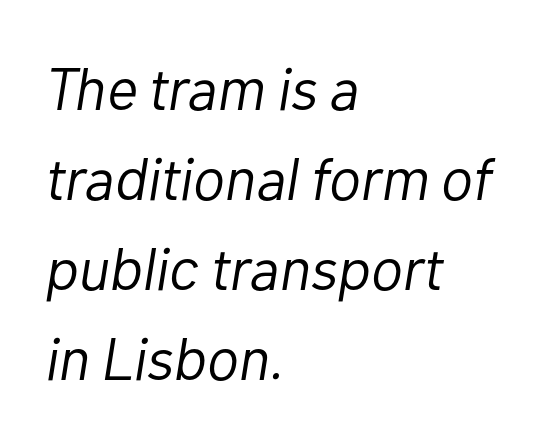
Q: Is the text bold? A: No.
Q: Is the text italic (slanted)? A: Yes, it leans right by about 10 degrees.
Q: Is the text underlined? A: No.
Q: How is the paragraph aligned? A: Left-aligned.
Q: Is the spacing between letters normal or unusually wide? A: Normal.
Q: Is the spacing between lines tight, normal or loose? A: Normal.
Q: Width (condensed, normal, or wide)? A: Normal.
Q: Stroke contrast? A: Low.
Q: x-height? A: Medium.
Q: Monospaced? A: No.
